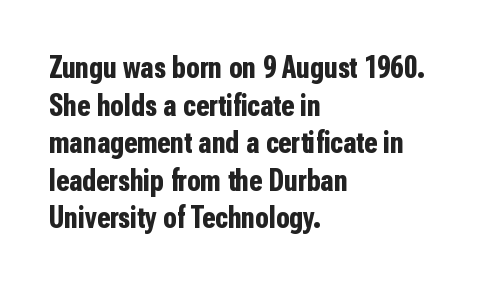
Serif or sans? Sans — the stroke terminals are bare. Chunky letters — that's bold for sure. Is this a fixed-width face? No — the glyphs have proportional, varying widths. Nobody touched the tracking dial on this one.
